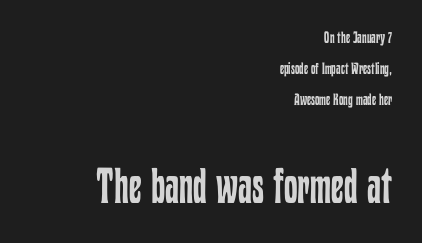
Q: Is the text bold? A: No.
Q: Is the text italic (slanted)? A: No, it is upright.
Q: Is the text underlined? A: No.
Q: How is the paragraph aligned? A: Right-aligned.
Q: Is the spacing between letters normal or unusually wide? A: Normal.
Q: Is the spacing between lines tight, normal or loose? A: Loose.
Q: Which block of text is set in a larger size, the first (top) or the second (bottom)? A: The second (bottom) one.
Q: Width (condensed, normal, or wide)? A: Condensed.
Q: Stroke contrast? A: Low.
Q: x-height? A: Medium.
Q: Monospaced? A: No.
